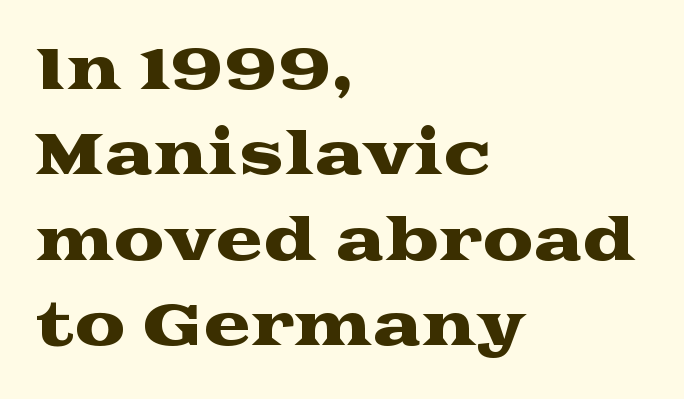
The image shows 57 px wide serif type, upright; set left-aligned, normal line spacing (1.5x), normal letter spacing, not underlined; medium stroke contrast and a medium x-height.
